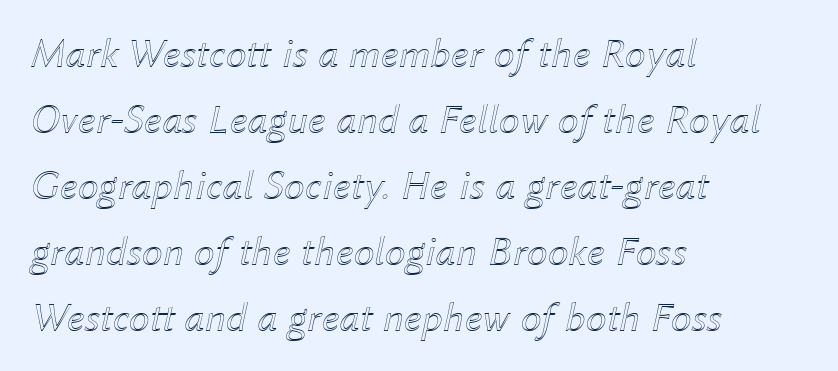
{"italic": "yes", "lean": "right", "slant_degrees": 12, "width": "normal", "x_height": "medium", "monospaced": "no", "underline": "no", "align": "left", "line_spacing": "normal", "line_spacing_ratio": 1.57, "letter_spacing": "normal", "letter_spacing_em": 0.0, "glyph_px": 42}
